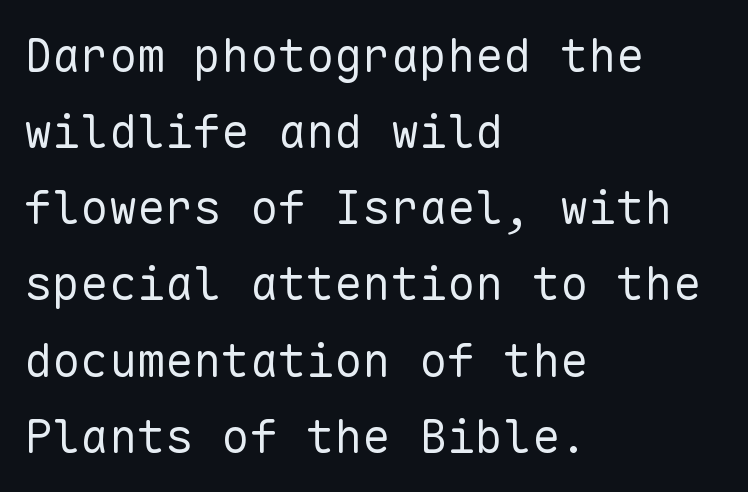
The image shows 47 px regular-weight sans-serif type, upright, monospaced; set left-aligned, normal line spacing (1.62x), normal letter spacing, not underlined; low stroke contrast and a medium x-height.
